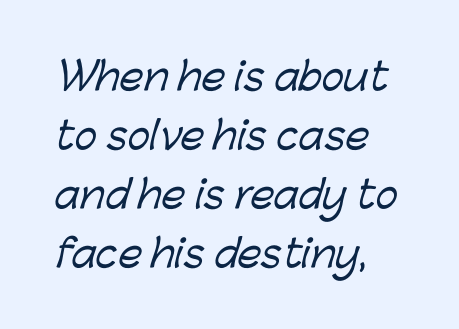
Unlike a traditional serif, this face leaves its strokes unadorned. Character widths vary here, with narrow letters taking less room than wide ones. A typesetter would call this zero additional tracking. Left-aligned paragraph, ragged on the right. Line spacing here is normal.
